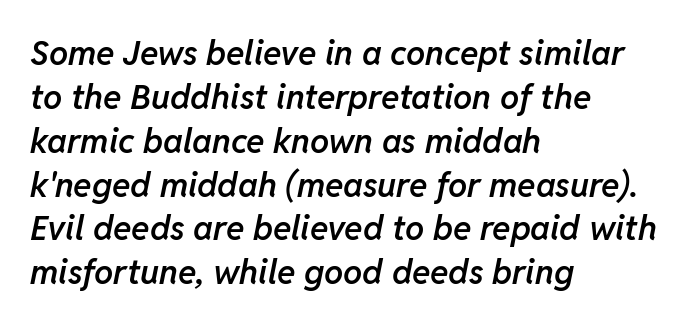
The lines in this sample share a left origin and differ only in where they stop. Evenly set lines give the paragraph a standard silhouette. The rendering uses a semibold face; strokes are thickened but not to full bold. Is this a fixed-width face? No — the glyphs have proportional, varying widths. The space beneath each line is pristine and unruled. A typesetter would mark this as italic.
